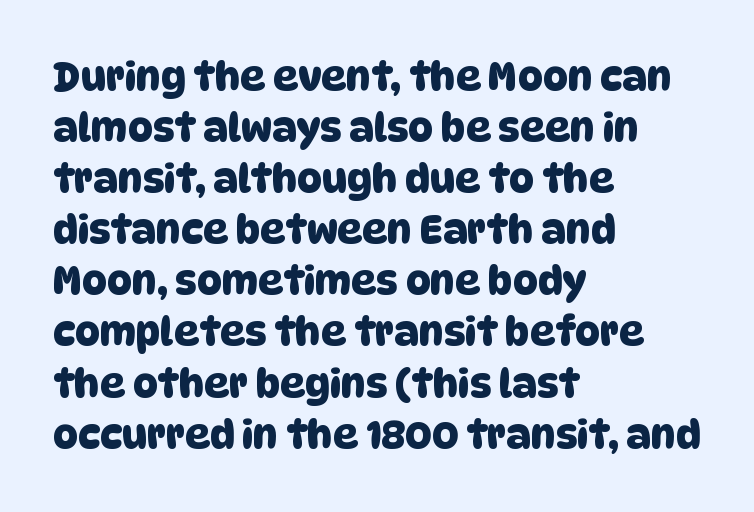
The image shows 39 px sans-serif type; set left-aligned, normal line spacing (1.31x), normal letter spacing, not underlined; low stroke contrast and a large x-height.
